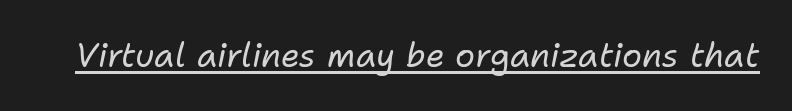
{"italic": "yes", "lean": "right", "slant_degrees": 11, "bold": "no", "weight": "regular", "width": "normal", "stroke_contrast": "low", "x_height": "medium", "monospaced": "no", "underline": "yes", "letter_spacing": "normal", "letter_spacing_em": 0.0, "glyph_px": 33}
